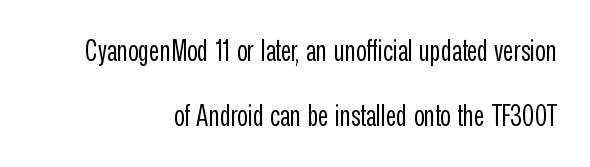
The image shows 29 px regular-weight, condensed sans-serif type, upright; set right-aligned, loose line spacing (2.25x), normal letter spacing, not underlined; low stroke contrast and a medium x-height.
